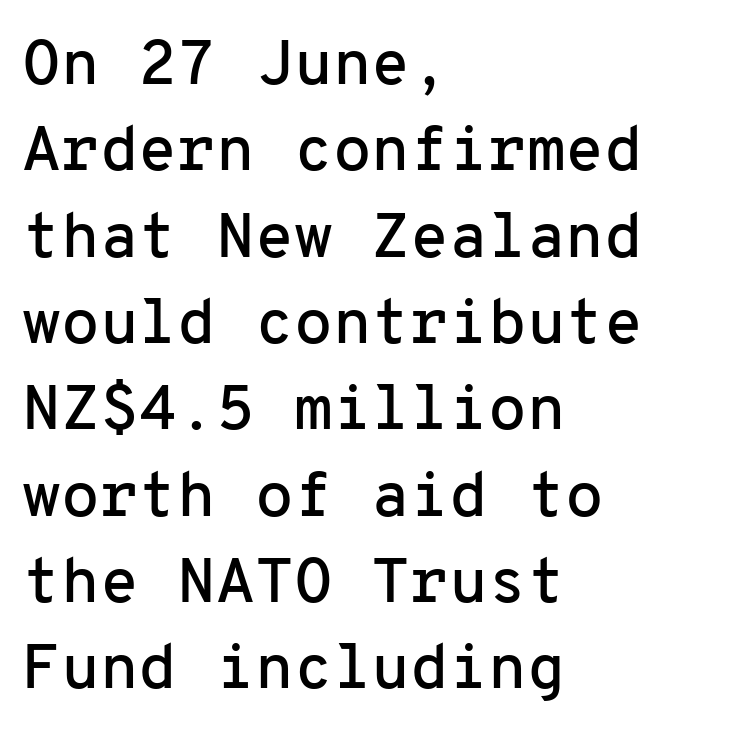
{"serif": "no", "italic": "no", "width": "normal", "stroke_contrast": "low", "x_height": "medium", "monospaced": "yes", "underline": "no", "align": "left", "line_spacing": "normal", "line_spacing_ratio": 1.37, "letter_spacing": "normal", "letter_spacing_em": 0.0, "glyph_px": 63}
